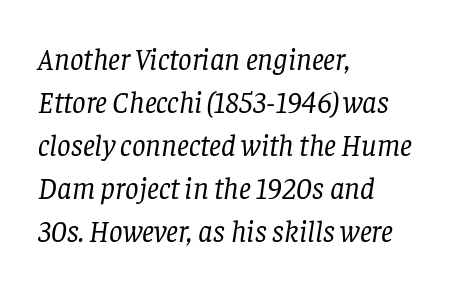
The image shows 30 px regular-weight serif type, italic (leaning right); set left-aligned, normal line spacing (1.43x), normal letter spacing, not underlined; low stroke contrast and a large x-height.
